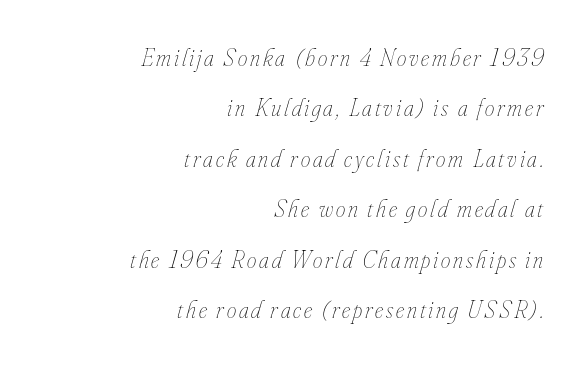
The image shows 24 px text type, italic (leaning right); set right-aligned, loose line spacing (2.1x), not underlined.
